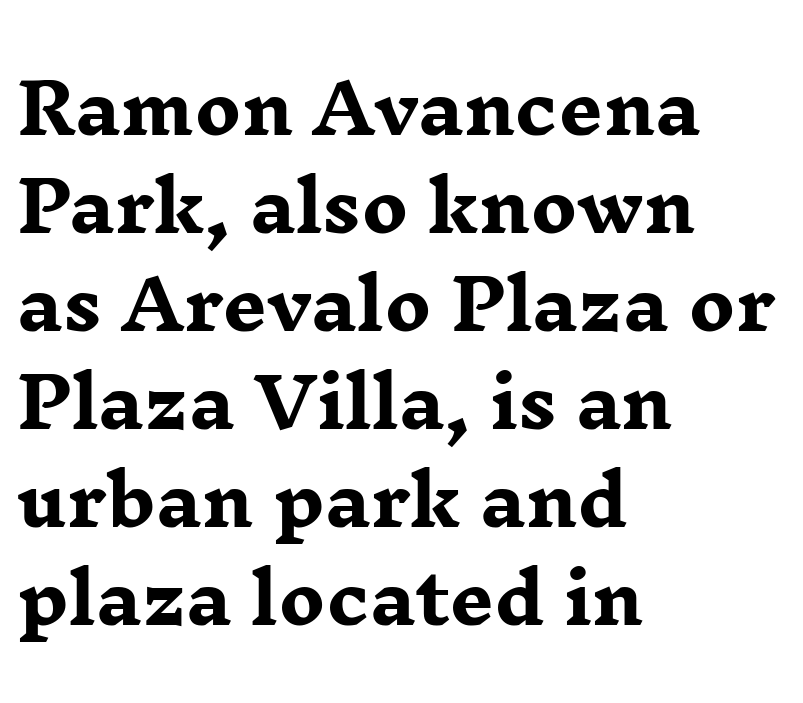
Bold? Absolutely — the strokes are thick and heavy. Horizontal alignment here is leftward, the default for most running prose. Descender tails drop into unmarked territory. Is there any slant? The stems are plumb.
